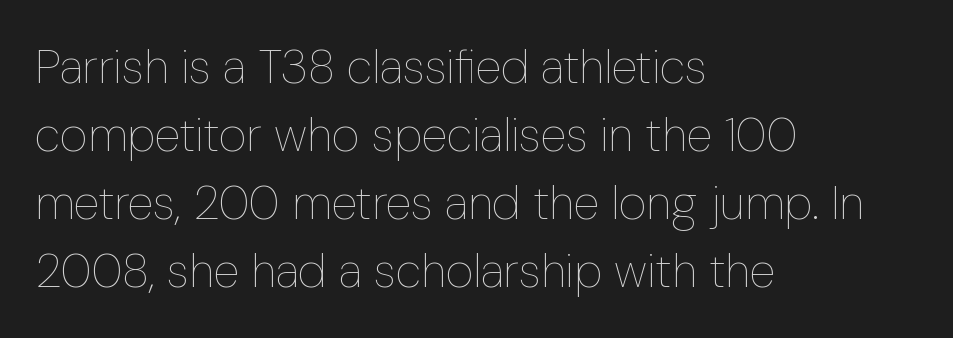
{"italic": "no", "bold": "no", "weight": "thin", "width": "condensed", "stroke_contrast": "low", "x_height": "medium", "monospaced": "no", "underline": "no", "align": "left", "line_spacing": "normal", "line_spacing_ratio": 1.42, "letter_spacing": "normal", "letter_spacing_em": 0.0, "glyph_px": 48}
